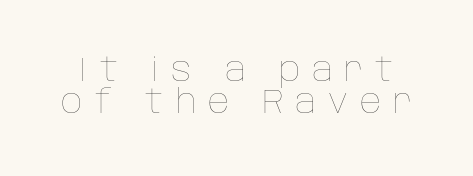
Q: Is the text bold? A: No.
Q: Is the text italic (slanted)? A: No, it is upright.
Q: Is the text underlined? A: No.
Q: Is the spacing between letters normal or unusually wide? A: Unusually wide.
Q: Is the spacing between lines tight, normal or loose? A: Tight.
Q: Width (condensed, normal, or wide)? A: Normal.
Q: Stroke contrast? A: Low.
Q: x-height? A: Large.
Q: Monospaced? A: No.
